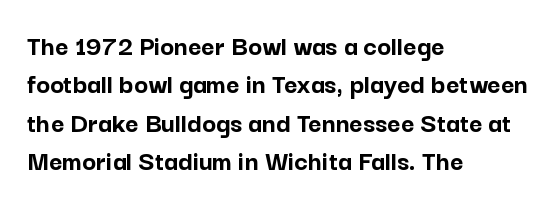
The typesetter chose a ragged-right arrangement here. Spacing verdict: proportional, widths tailored to each character. The line-height multiplier appears to be the usual default. The face used here has the dense, thick strokes of a bold. Designer's note — italics off, roman on. This rendering employs a face without finishing strokes, i.e., a sans-serif.
